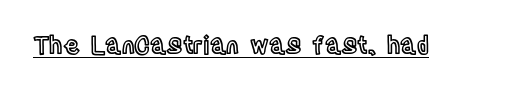
The image shows 24 px text type, upright; set normal letter spacing, underlined.
